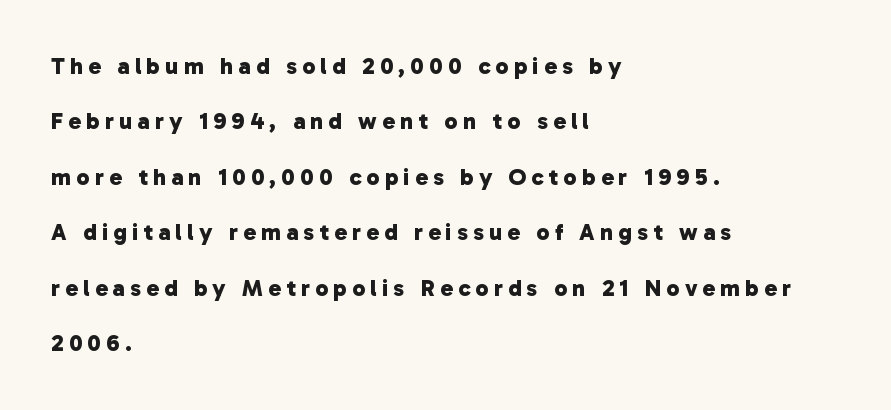
The image shows 24 px bold type; set left-aligned, loose line spacing (2.31x), unusually wide letter spacing (+0.21 em), not underlined.
